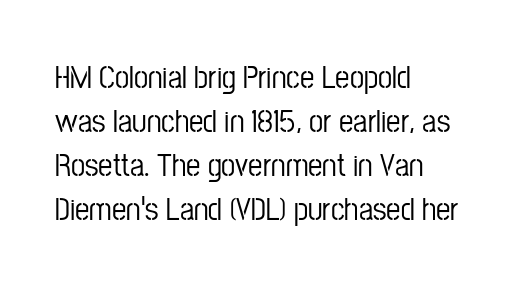
Here the designer chose a conventional face with non-uniform glyph widths. These lines keep a tight, regular rhythm from letter to letter. The line-height multiplier appears to be the usual default. Unlike italic type, these characters show no tilt at all.
